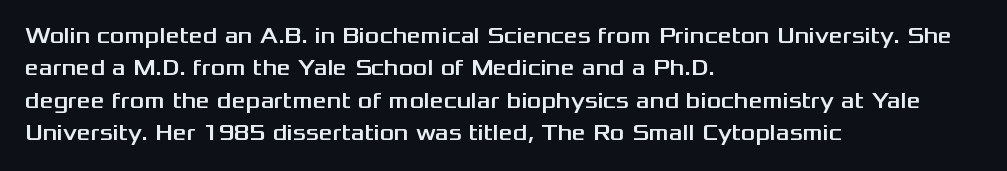
The image shows 22 px text type, upright; set left-aligned, normal line spacing (1.47x), normal letter spacing, not underlined.
